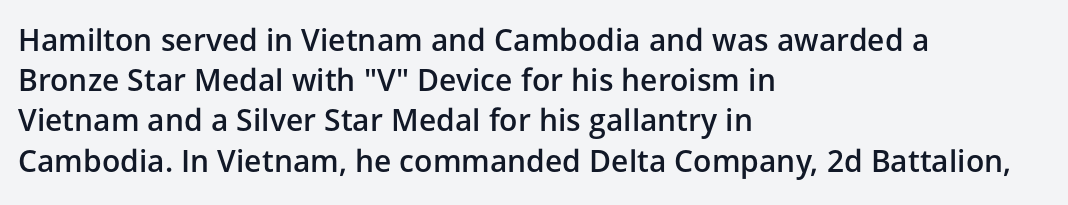
Q: Is the text bold? A: Semi-bold.
Q: Is the text italic (slanted)? A: No, it is upright.
Q: Is the typeface a serif or a sans-serif typeface? A: Sans-serif.
Q: Is the text underlined? A: No.
Q: How is the paragraph aligned? A: Left-aligned.
Q: Is the spacing between letters normal or unusually wide? A: Normal.
Q: Is the spacing between lines tight, normal or loose? A: Normal.
Q: Width (condensed, normal, or wide)? A: Normal.
Q: Stroke contrast? A: Low.
Q: x-height? A: Medium.
Q: Monospaced? A: No.
